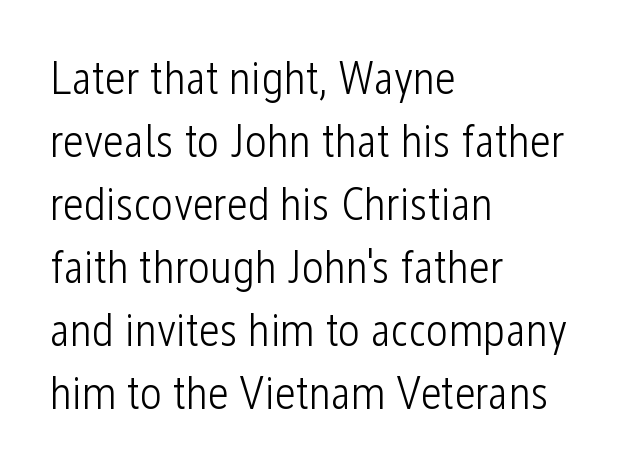
Q: Is the text bold? A: No.
Q: Is the text italic (slanted)? A: No, it is upright.
Q: Is the typeface a serif or a sans-serif typeface? A: Sans-serif.
Q: Is the text underlined? A: No.
Q: How is the paragraph aligned? A: Left-aligned.
Q: Is the spacing between letters normal or unusually wide? A: Normal.
Q: Is the spacing between lines tight, normal or loose? A: Normal.
Q: Width (condensed, normal, or wide)? A: Condensed.
Q: Stroke contrast? A: Low.
Q: x-height? A: Medium.
Q: Monospaced? A: No.
